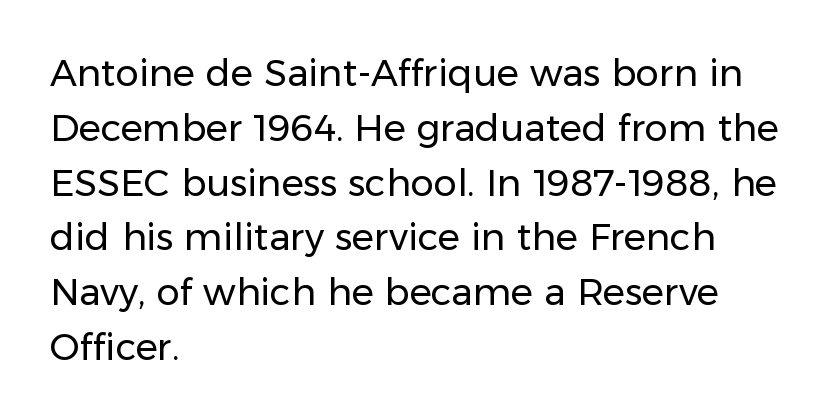
The image shows 37 px regular-weight sans-serif type, upright; set left-aligned, normal line spacing (1.48x), normal letter spacing, not underlined; low stroke contrast and a medium x-height.
